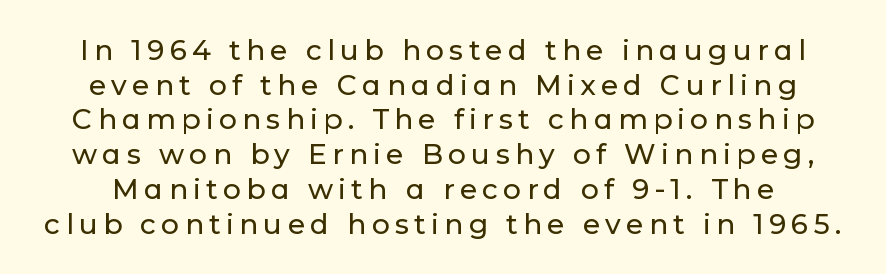
The image shows 28 px sans-serif type, upright; set line spacing 1.24x, not underlined; low stroke contrast and a medium x-height.
